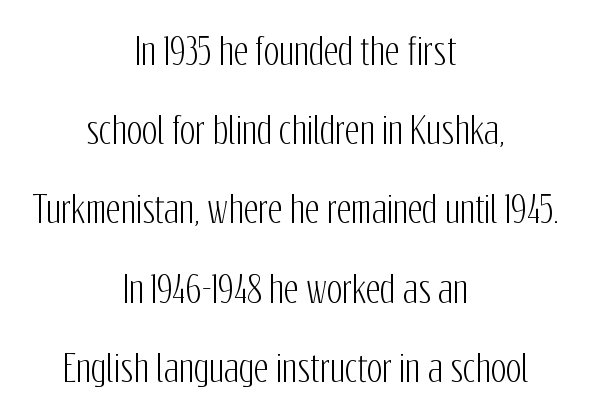
The image shows 36 px condensed sans-serif type, upright; set centered, loose line spacing (2.2x), normal letter spacing, not underlined; low stroke contrast and a medium x-height.
